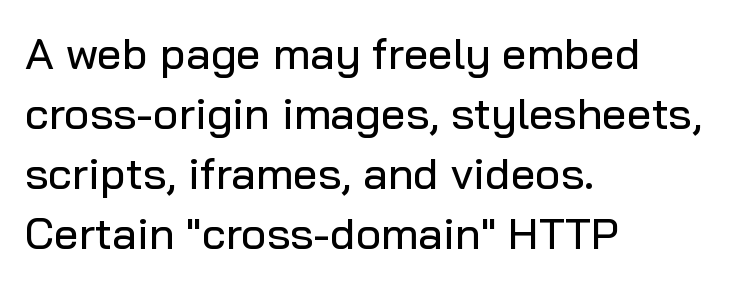
The image shows 44 px sans-serif type, upright; set left-aligned, normal line spacing (1.36x), normal letter spacing, not underlined; low stroke contrast and a medium x-height.
